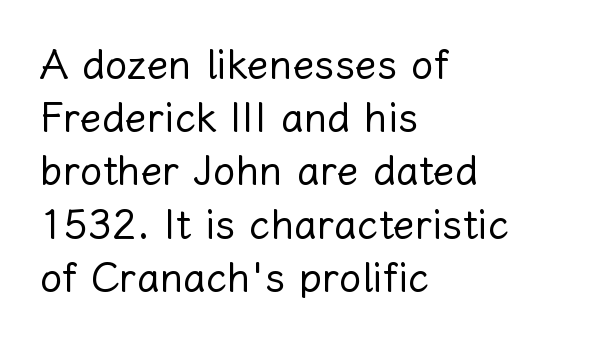
The image shows 40 px regular-weight type, upright; set left-aligned, normal line spacing (1.33x), normal letter spacing, not underlined; low stroke contrast and a medium x-height.
